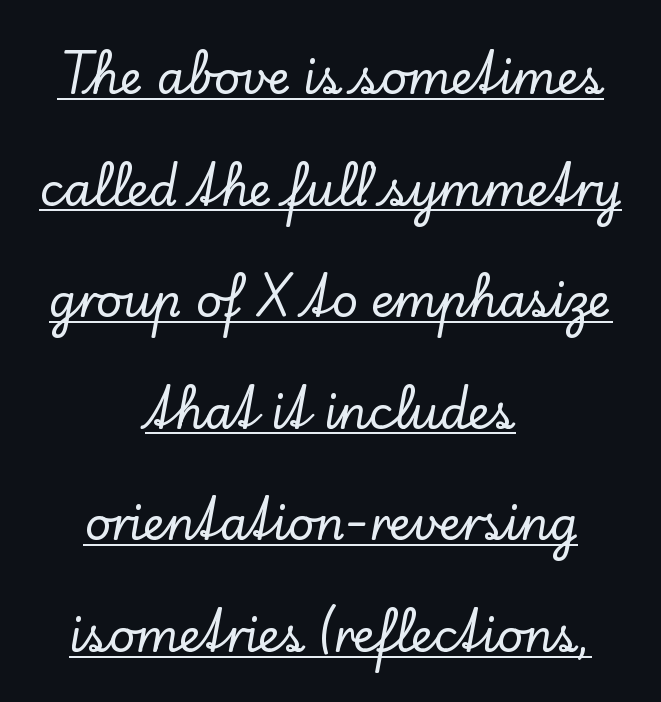
The rendering positions every line midway between the sides. Is the letter spacing exaggerated? No — it looks like the ordinary default. This rendering features underlined lettering.
